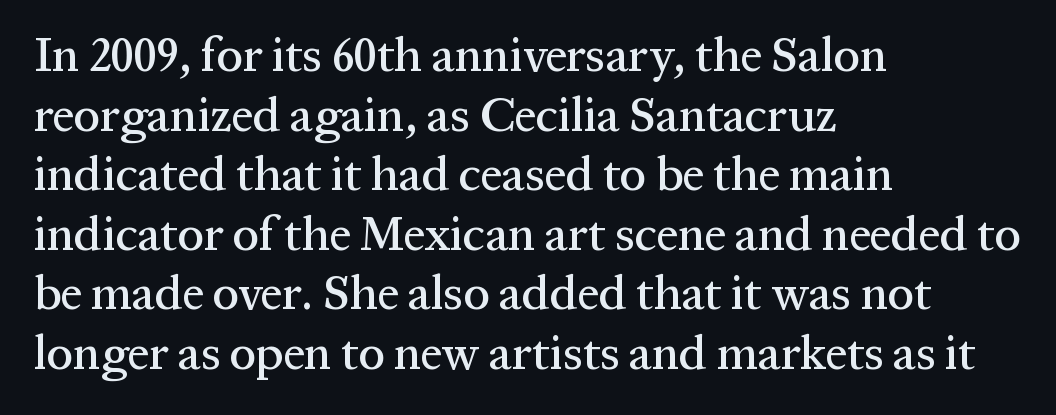
Q: Is the text italic (slanted)? A: No, it is upright.
Q: Is the typeface a serif or a sans-serif typeface? A: Serif.
Q: Is the text underlined? A: No.
Q: How is the paragraph aligned? A: Left-aligned.
Q: Is the spacing between letters normal or unusually wide? A: Normal.
Q: Width (condensed, normal, or wide)? A: Normal.
Q: Stroke contrast? A: Medium.
Q: x-height? A: Medium.
Q: Monospaced? A: No.
